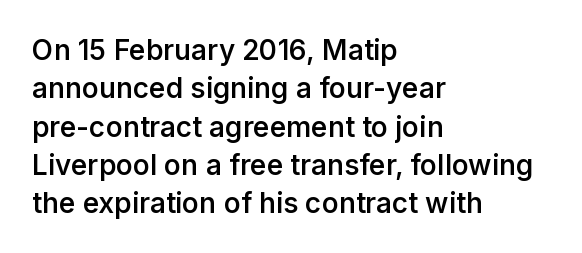
The image shows 28 px semibold sans-serif type, upright; set left-aligned, normal line spacing (1.37x), normal letter spacing, not underlined; low stroke contrast and a medium x-height.
